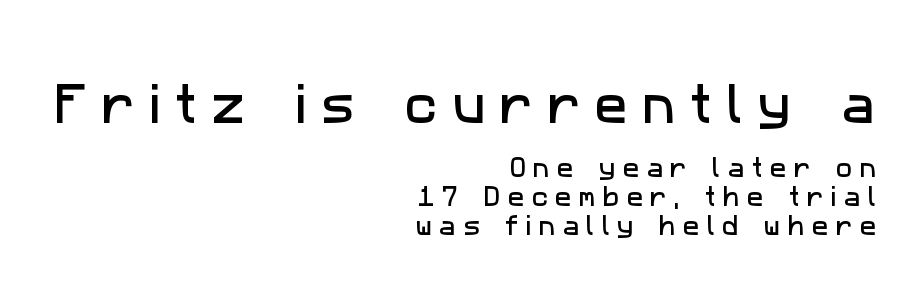
Line spacing here is normal. Here the glyphs are tracked loosely, breaking word shapes into spaced letters. Each letter's strokes conclude bluntly, with no projecting serifs. The space directly below the letters is spotless.
